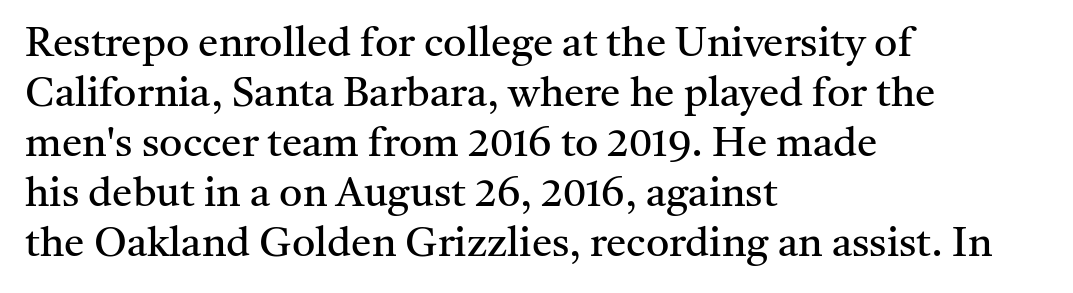
The image shows 41 px regular-weight serif type, upright; set left-aligned, line spacing 1.22x, normal letter spacing, not underlined; medium stroke contrast and a medium x-height.
